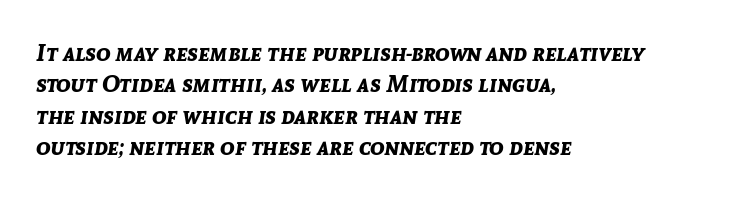
The image shows 24 px bold type, italic (leaning right); set left-aligned, normal line spacing (1.31x), normal letter spacing, not underlined.
